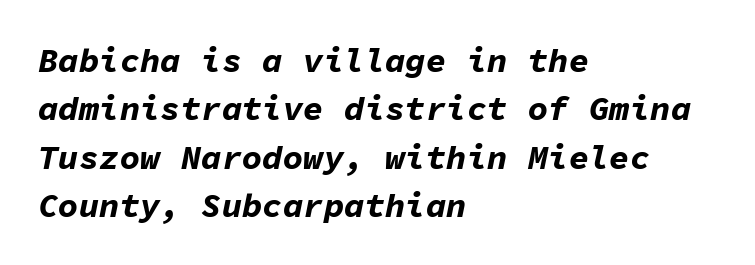
{"italic": "yes", "lean": "right", "slant_degrees": 11, "bold": "yes", "weight": "bold", "width": "normal", "stroke_contrast": "low", "x_height": "medium", "monospaced": "yes", "underline": "no", "align": "left", "line_spacing": "normal", "line_spacing_ratio": 1.42, "letter_spacing": "normal", "letter_spacing_em": 0.0, "glyph_px": 34}
